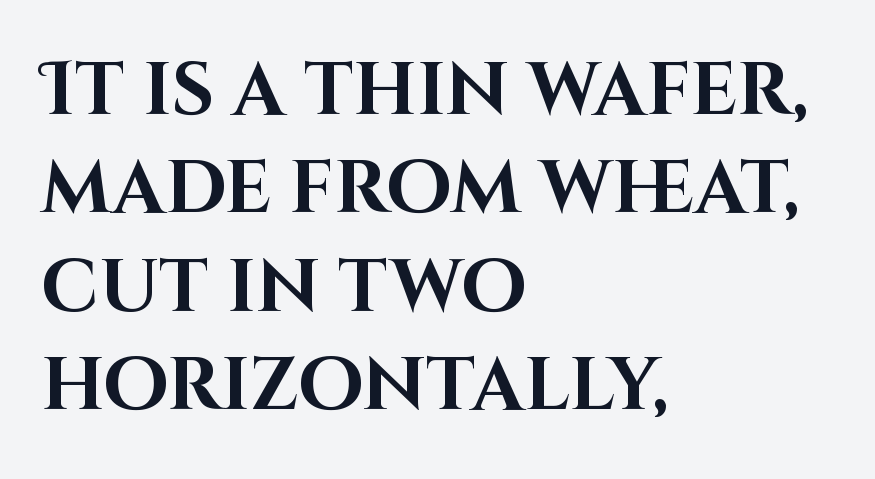
No feet cap the strokes, marking this as sans-serif type. Reading down the column, the eye jumps a familiar distance to each next line. Think of a printed novel: that variable character pitch is what you see here. Tracking value appears to be zero — textbook default spacing.
